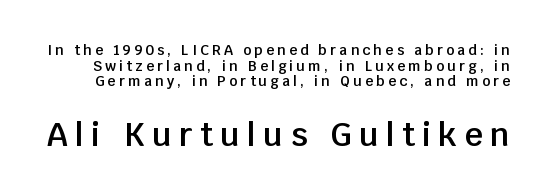
Q: Is the text bold? A: Semi-bold.
Q: Is the text italic (slanted)? A: No, it is upright.
Q: Is the typeface a serif or a sans-serif typeface? A: Sans-serif.
Q: Is the text underlined? A: No.
Q: Is the spacing between letters normal or unusually wide? A: Unusually wide.
Q: Is the spacing between lines tight, normal or loose? A: Tight.
Q: Which block of text is set in a larger size, the first (top) or the second (bottom)? A: The second (bottom) one.
Q: Width (condensed, normal, or wide)? A: Normal.
Q: Stroke contrast? A: Low.
Q: x-height? A: Large.
Q: Monospaced? A: No.
